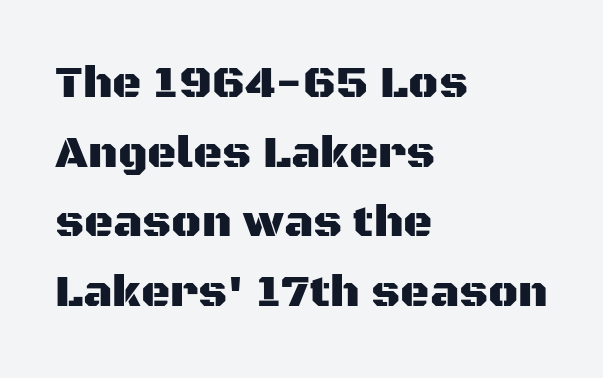
{"serif": "no", "italic": "no", "width": "normal", "stroke_contrast": "medium", "x_height": "large", "monospaced": "no", "underline": "no", "align": "left", "line_spacing": "normal", "line_spacing_ratio": 1.55, "letter_spacing": "normal", "letter_spacing_em": 0.0, "glyph_px": 45}
